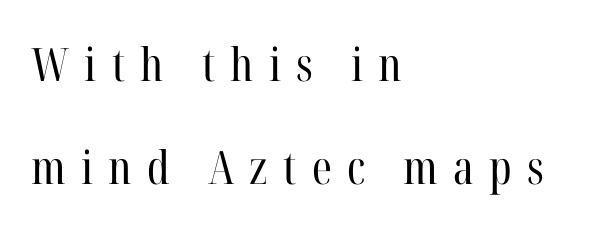
The passage shown is typeset with a serif family. The block of text is sparse from top to bottom, with ample space between rows. The font is comparable to plain body text, perhaps lighter. Tracking here is generous; glyphs stand well apart from one another. Words float on clear page, feet unadorned.
